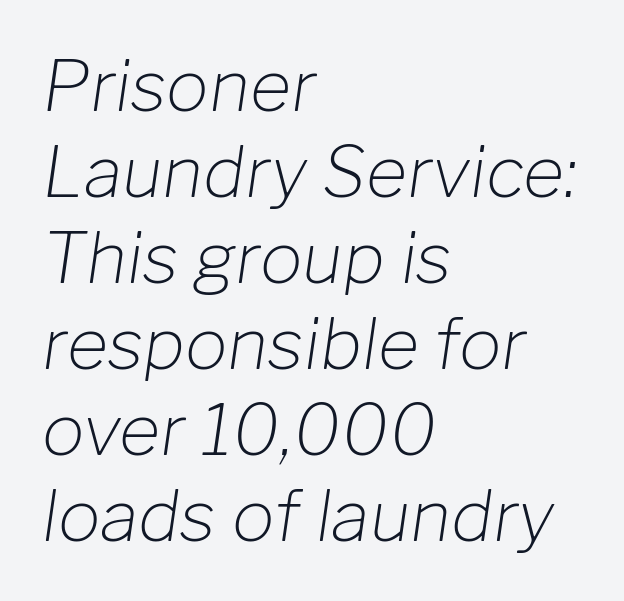
{"italic": "yes", "lean": "right", "slant_degrees": 8, "bold": "no", "weight": "light", "width": "normal", "stroke_contrast": "low", "x_height": "medium", "monospaced": "no", "underline": "no", "align": "left", "line_spacing_ratio": 1.21, "letter_spacing": "normal", "letter_spacing_em": 0.0, "glyph_px": 71}
